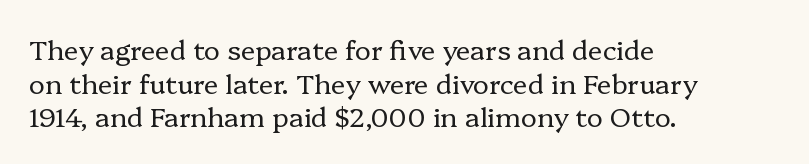
{"italic": "no", "bold": "no", "underline": "no", "align": "left", "line_spacing": "normal", "line_spacing_ratio": 1.25, "letter_spacing": "normal", "letter_spacing_em": 0.0, "glyph_px": 27}
